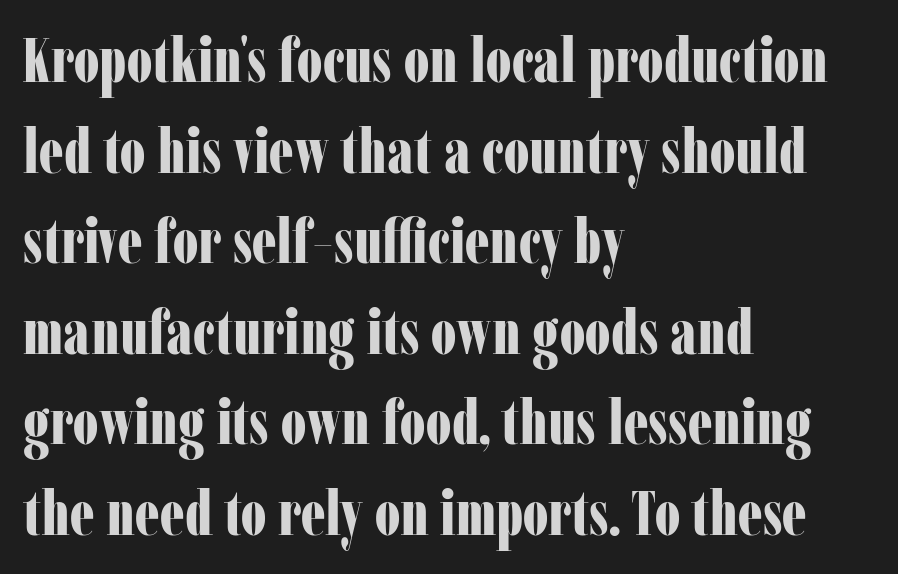
The image shows 62 px bold, condensed serif type, upright; set left-aligned, normal line spacing (1.46x), normal letter spacing, not underlined; low stroke contrast and a medium x-height.
